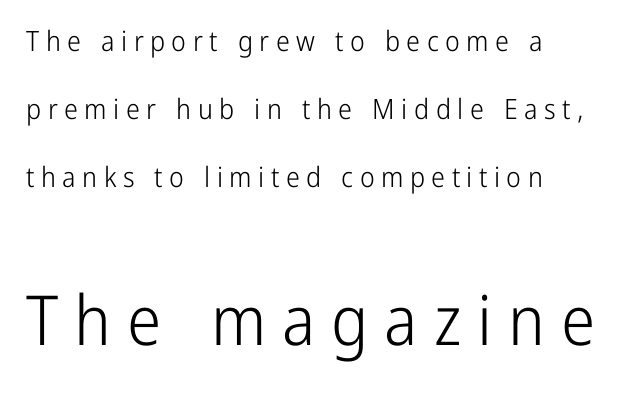
{"serif": "no", "italic": "no", "bold": "no", "weight": "light", "width": "condensed", "stroke_contrast": "low", "x_height": "medium", "monospaced": "no", "underline": "no", "line_spacing": "loose", "line_spacing_ratio": 2.43, "letter_spacing": "wide", "letter_spacing_em": 0.23, "larger_block": "second", "size_ratio": 2.46, "glyph_px": 69}
